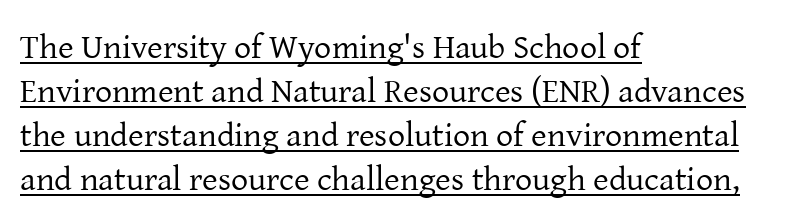
If you drew a line through each stem, it would be perfectly vertical. Here the designer chose a conventional face with non-uniform glyph widths. Notice how the passage keeps a crisp vertical edge on the left only. Successive baselines arrive at the customary interval.
